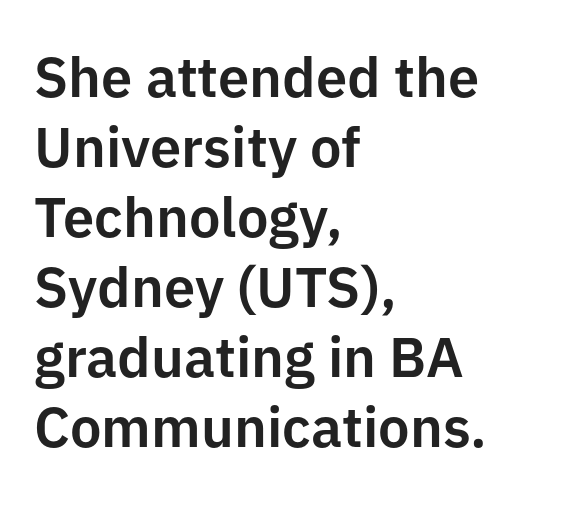
{"serif": "no", "italic": "no", "width": "normal", "stroke_contrast": "low", "x_height": "medium", "monospaced": "no", "underline": "no", "align": "left", "line_spacing": "normal", "line_spacing_ratio": 1.25, "letter_spacing": "normal", "letter_spacing_em": 0.0, "glyph_px": 56}
